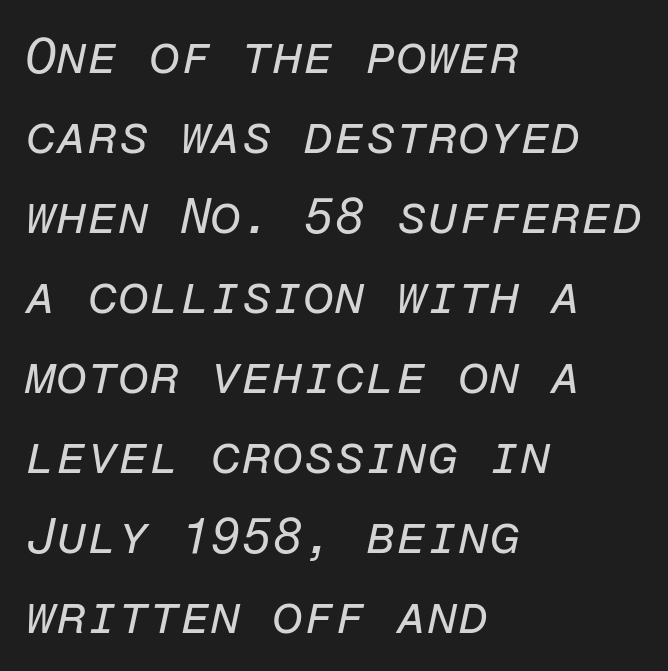
The image shows 50 px regular-weight type, italic (leaning right), monospaced; set left-aligned, normal line spacing (1.6x), normal letter spacing, not underlined; low stroke contrast and a medium x-height.
